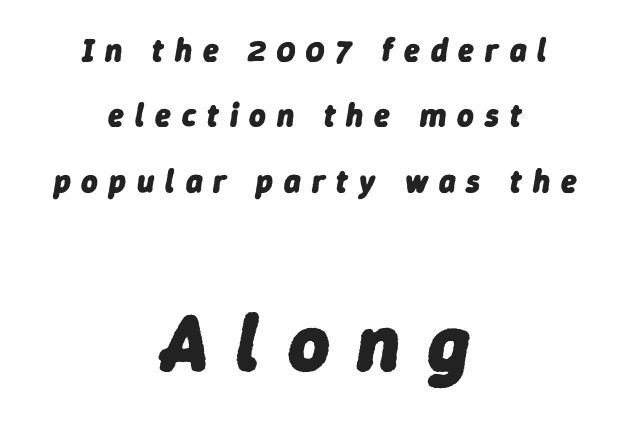
{"italic": "yes", "lean": "right", "slant_degrees": 9, "bold": "yes", "weight": "heavy", "width": "normal", "stroke_contrast": "low", "x_height": "medium", "monospaced": "no", "underline": "no", "align": "center", "line_spacing": "loose", "line_spacing_ratio": 2.04, "letter_spacing": "wide", "letter_spacing_em": 0.34, "larger_block": "second", "size_ratio": 2.5, "glyph_px": 80}
